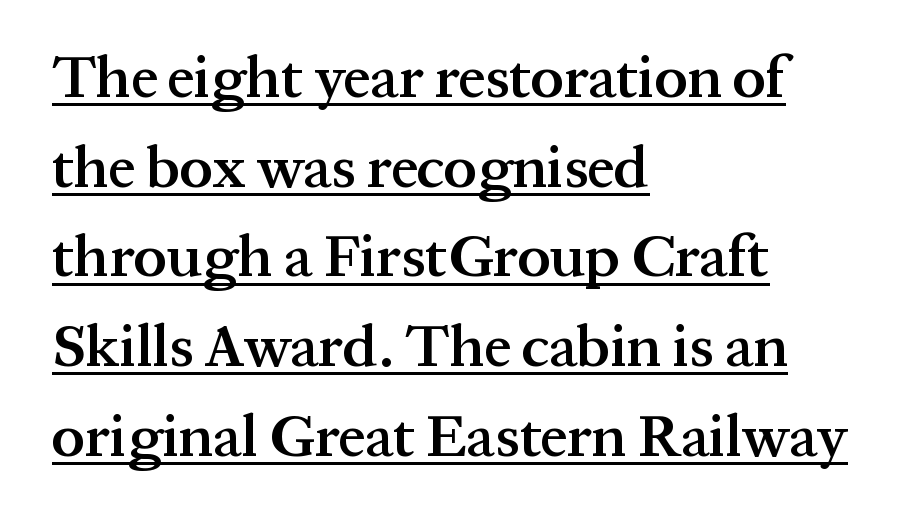
{"serif": "yes", "italic": "no", "bold": "semi", "weight": "semibold", "width": "normal", "stroke_contrast": "medium", "x_height": "medium", "monospaced": "no", "underline": "yes", "align": "left", "line_spacing": "normal", "line_spacing_ratio": 1.52, "letter_spacing": "normal", "letter_spacing_em": 0.0, "glyph_px": 59}
